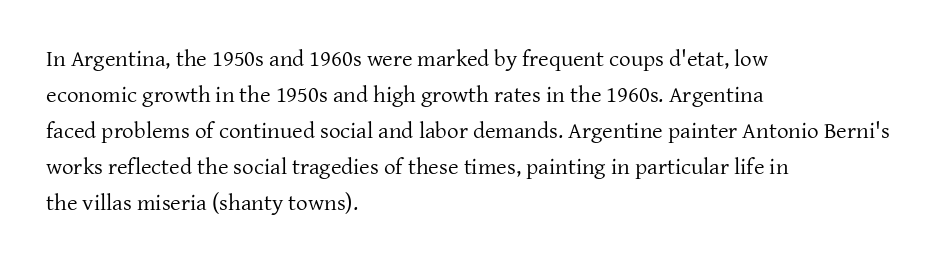
{"italic": "no", "bold": "no", "underline": "no", "align": "left", "line_spacing": "normal", "line_spacing_ratio": 1.57, "letter_spacing": "normal", "letter_spacing_em": 0.0, "glyph_px": 23}
